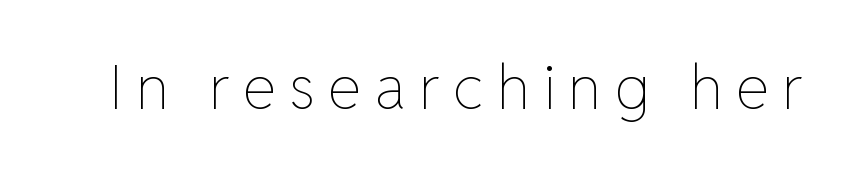
The image shows 61 px thin type, upright; set unusually wide letter spacing (+0.21 em), not underlined; low stroke contrast and a medium x-height.
